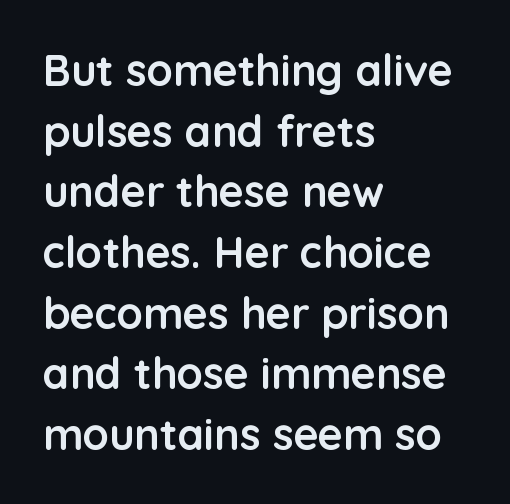
The image shows 43 px semibold sans-serif type, upright; set left-aligned, normal line spacing (1.41x), normal letter spacing, not underlined; low stroke contrast and a medium x-height.
